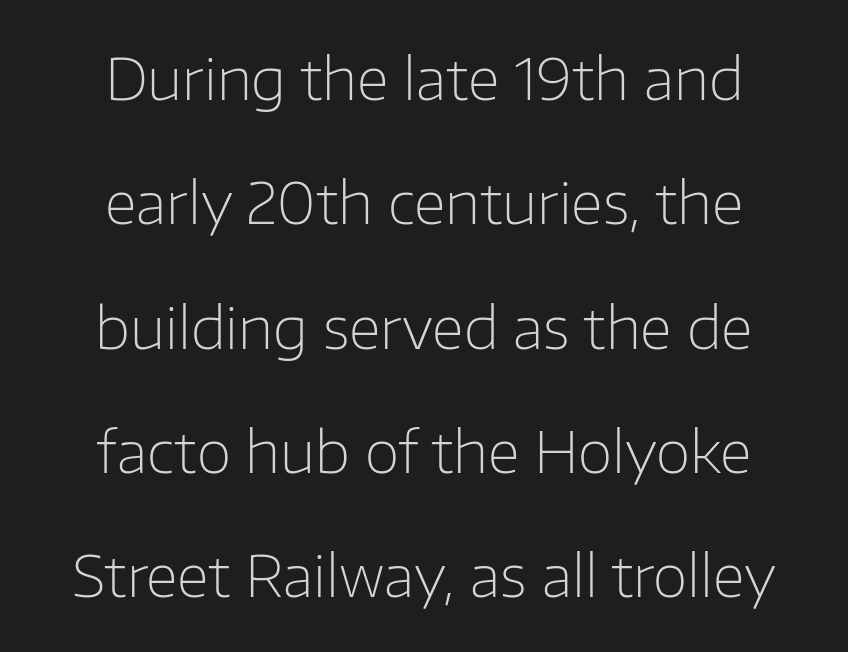
Q: Is the text bold? A: No.
Q: Is the text italic (slanted)? A: No, it is upright.
Q: Is the typeface a serif or a sans-serif typeface? A: Sans-serif.
Q: Is the text underlined? A: No.
Q: How is the paragraph aligned? A: Centered.
Q: Is the spacing between letters normal or unusually wide? A: Normal.
Q: Is the spacing between lines tight, normal or loose? A: Loose.
Q: Width (condensed, normal, or wide)? A: Normal.
Q: Stroke contrast? A: Low.
Q: x-height? A: Medium.
Q: Monospaced? A: No.
